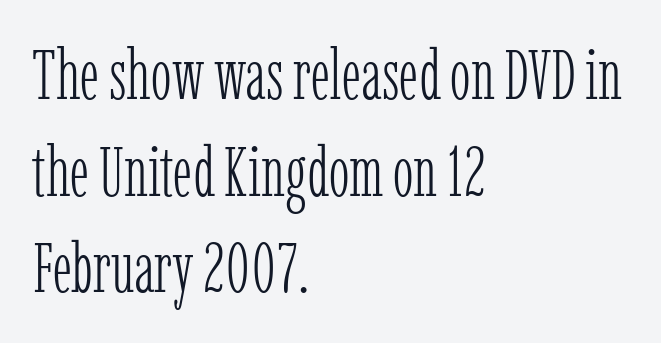
The weight tops out at a normal text grade. The passage shown is typed in a proportional face where columns would drift. Underlining? Definitely not there. Caption: multi-line text, flush left, ragged right. Observe the ordinary spacing: letters are neighbours, not strangers. The lettering holds an erect, upright posture throughout.
